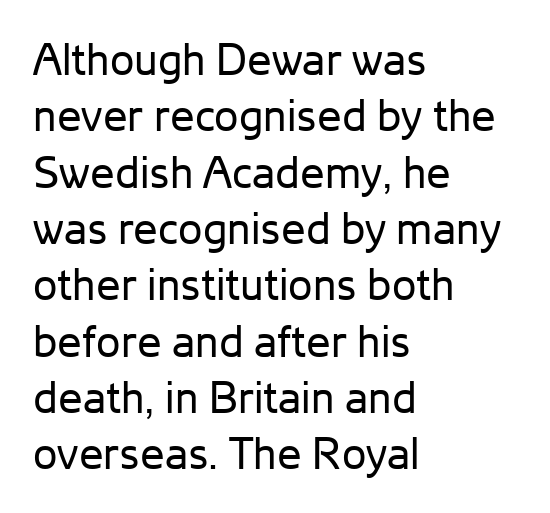
The image shows 44 px regular-weight sans-serif type, upright; set left-aligned, normal line spacing (1.28x), normal letter spacing, not underlined; low stroke contrast and a medium x-height.
